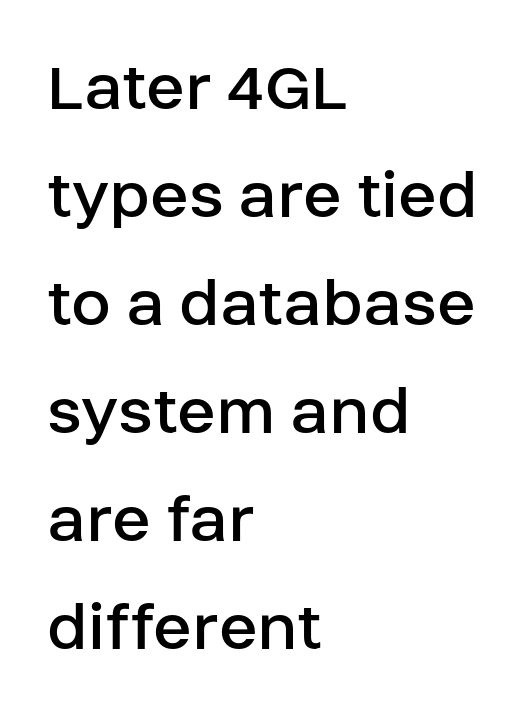
Q: Is the text bold? A: No.
Q: Is the text italic (slanted)? A: No, it is upright.
Q: Is the typeface a serif or a sans-serif typeface? A: Sans-serif.
Q: Is the text underlined? A: No.
Q: How is the paragraph aligned? A: Left-aligned.
Q: Is the spacing between letters normal or unusually wide? A: Normal.
Q: Is the spacing between lines tight, normal or loose? A: Normal.
Q: Width (condensed, normal, or wide)? A: Normal.
Q: Stroke contrast? A: Low.
Q: x-height? A: Large.
Q: Monospaced? A: No.
